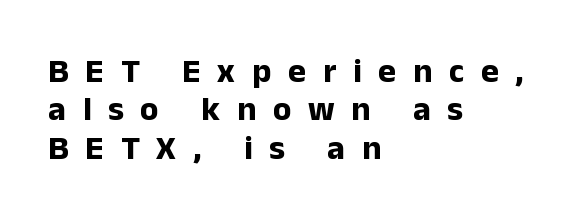
In terms of leading, this rendering errs on the cramped side. The glyphs are unaccompanied by any horizontal stroke below them. The typography opts for an upright posture over an oblique one. A typesetter would call this proportional, since set widths differ per character. The paragraph shown leans on its left margin.
